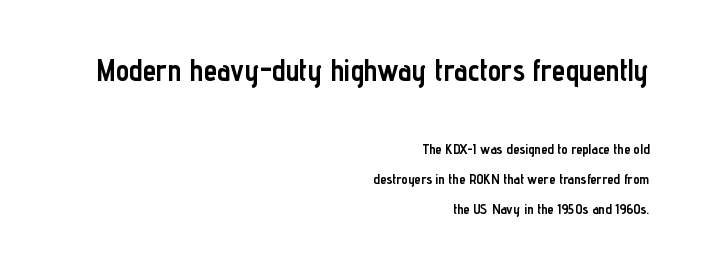
Q: Is the text bold? A: Yes.
Q: Is the text italic (slanted)? A: No, it is upright.
Q: Is the typeface a serif or a sans-serif typeface? A: Sans-serif.
Q: Is the text underlined? A: No.
Q: How is the paragraph aligned? A: Right-aligned.
Q: Is the spacing between letters normal or unusually wide? A: Normal.
Q: Is the spacing between lines tight, normal or loose? A: Loose.
Q: Which block of text is set in a larger size, the first (top) or the second (bottom)? A: The first (top) one.
Q: Width (condensed, normal, or wide)? A: Condensed.
Q: Stroke contrast? A: Low.
Q: x-height? A: Medium.
Q: Monospaced? A: No.
